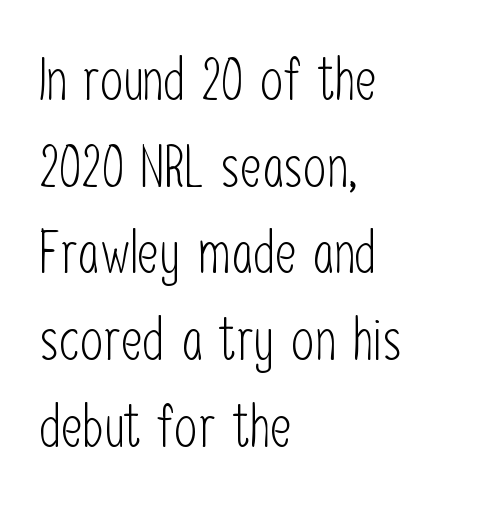
Q: Is the text bold? A: No.
Q: Is the text italic (slanted)? A: No, it is upright.
Q: Is the typeface a serif or a sans-serif typeface? A: Sans-serif.
Q: Is the text underlined? A: No.
Q: How is the paragraph aligned? A: Left-aligned.
Q: Is the spacing between letters normal or unusually wide? A: Normal.
Q: Is the spacing between lines tight, normal or loose? A: Normal.
Q: Width (condensed, normal, or wide)? A: Condensed.
Q: Stroke contrast? A: Low.
Q: x-height? A: Medium.
Q: Monospaced? A: No.
